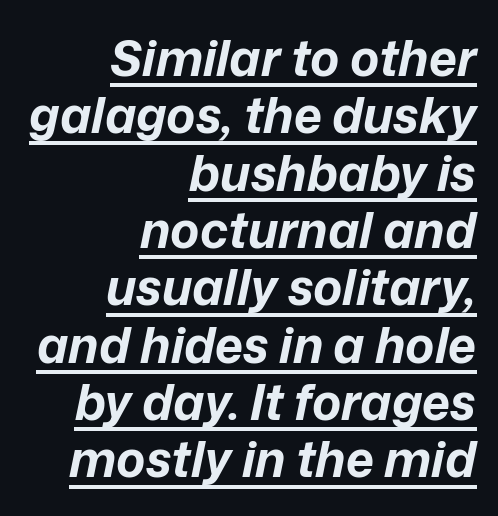
Horizontally, the lines are justified to the trailing edge only. This is oblique type, the kind used for emphasis or titles. This sample has the flowing, uneven cadence of proportional lettering. The type is set solid horizontally, with unmodified tracking.
